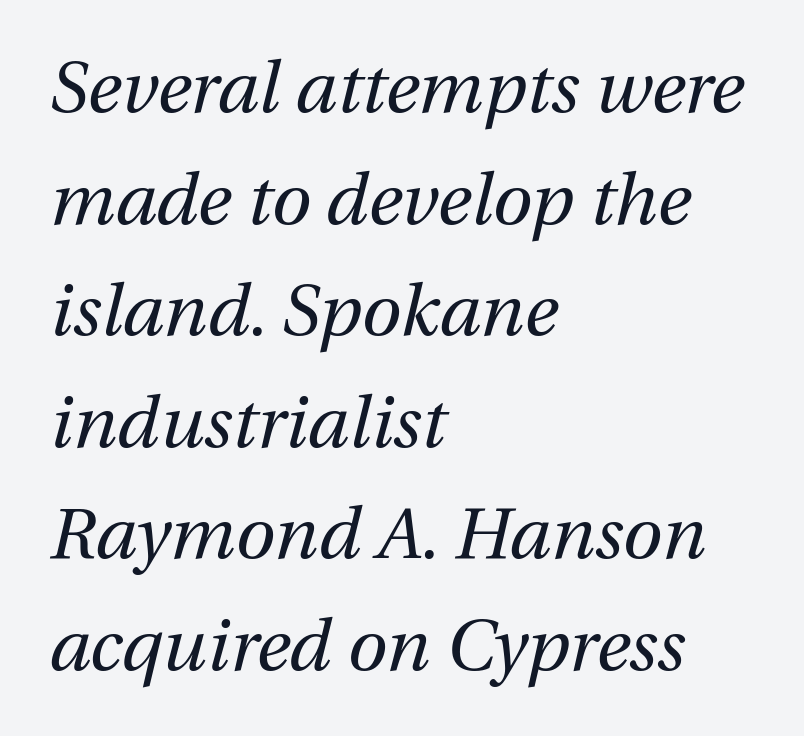
The image shows 72 px regular-weight type, italic (leaning right); set left-aligned, normal line spacing (1.55x), normal letter spacing, not underlined; medium stroke contrast and a medium x-height.
